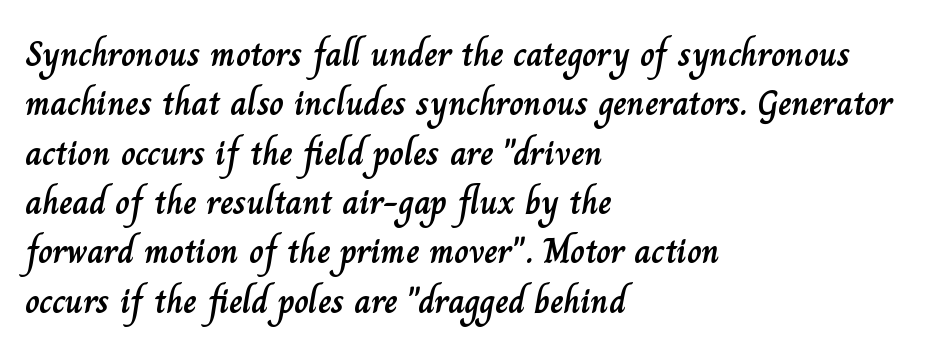
{"width": "normal", "stroke_contrast": "low", "x_height": "small", "monospaced": "no", "underline": "no", "align": "left", "line_spacing": "normal", "line_spacing_ratio": 1.37, "letter_spacing": "normal", "letter_spacing_em": 0.0, "glyph_px": 36}
